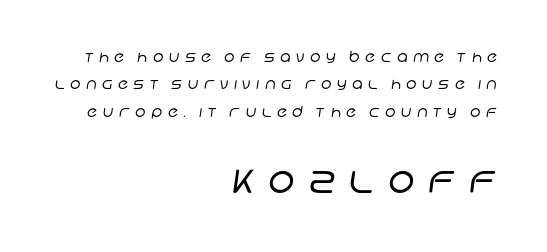
{"serif": "no", "bold": "no", "weight": "regular", "width": "normal", "stroke_contrast": "low", "x_height": "large", "monospaced": "no", "underline": "no", "align": "right", "line_spacing_ratio": 1.82, "letter_spacing": "wide", "letter_spacing_em": 0.36, "larger_block": "second", "size_ratio": 2.53, "glyph_px": 38}
